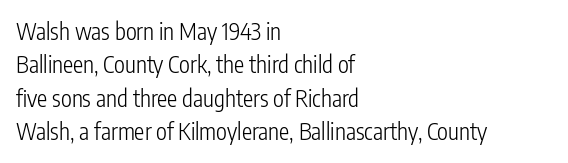
Q: Is the text bold? A: No.
Q: Is the text italic (slanted)? A: No, it is upright.
Q: Is the text underlined? A: No.
Q: How is the paragraph aligned? A: Left-aligned.
Q: Is the spacing between letters normal or unusually wide? A: Normal.
Q: Is the spacing between lines tight, normal or loose? A: Normal.
